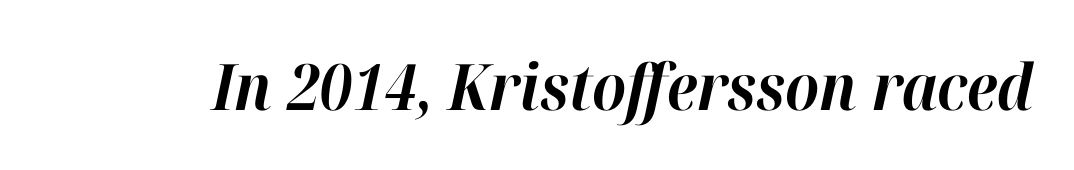
{"italic": "yes", "lean": "right", "slant_degrees": 12, "bold": "yes", "weight": "bold", "width": "normal", "stroke_contrast": "high", "x_height": "medium", "monospaced": "no", "underline": "no", "letter_spacing": "normal", "letter_spacing_em": 0.0, "glyph_px": 64}
